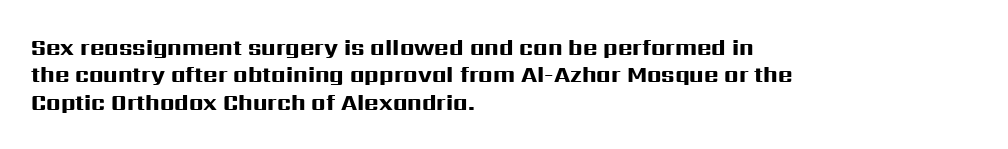
Chunky letters — that's bold for sure. Caption: standard tracking, unaltered. Descenders are the only things crossing below the line. Typeset ragged right — the left edge is the straight one. The letters stand upright; this is a roman face.
